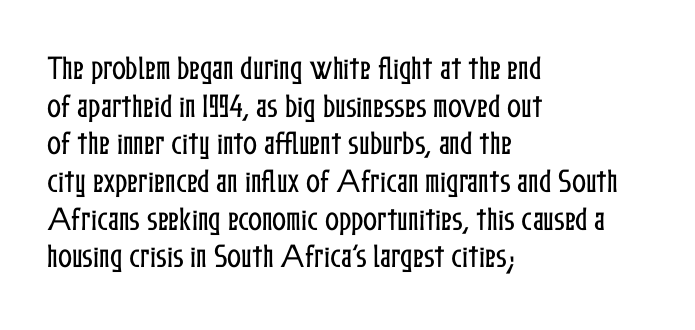
Q: Is the text italic (slanted)? A: No, it is upright.
Q: Is the text underlined? A: No.
Q: How is the paragraph aligned? A: Left-aligned.
Q: Is the spacing between letters normal or unusually wide? A: Normal.
Q: Is the spacing between lines tight, normal or loose? A: Normal.
